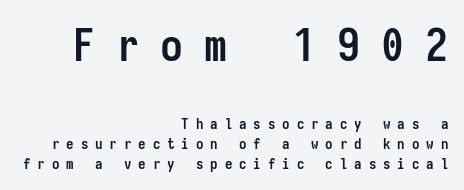
The image shows 46 px semibold, condensed sans-serif type, upright, monospaced; set right-aligned, normal line spacing (1.33x), unusually wide letter spacing (+0.46 em), not underlined; the first (top) block is 3.07x larger; low stroke contrast and a medium x-height.
